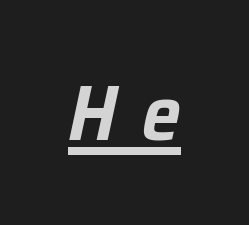
Compared with typical body copy, the letter spacing here is much looser. This sample has the flowing, uneven cadence of proportional lettering. Has an underline been added? It has. Looking at the ascenders, they clearly lean.
